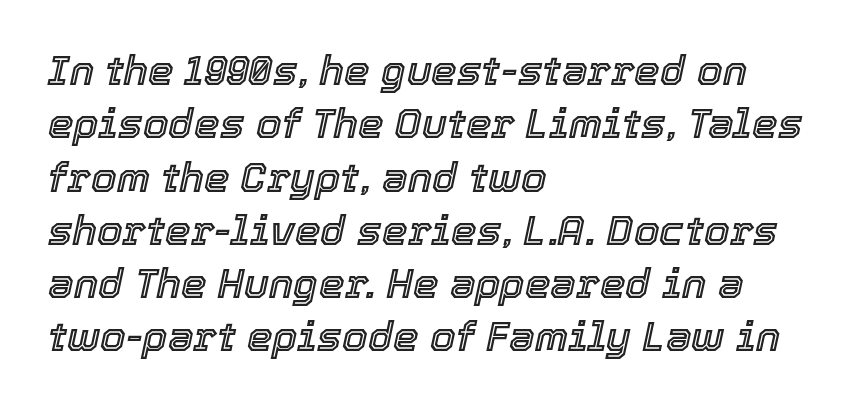
Q: Is the text italic (slanted)? A: Yes, it leans right by about 12 degrees.
Q: Is the text underlined? A: No.
Q: How is the paragraph aligned? A: Left-aligned.
Q: Is the spacing between letters normal or unusually wide? A: Normal.
Q: Is the spacing between lines tight, normal or loose? A: Normal.
Q: Width (condensed, normal, or wide)? A: Normal.
Q: x-height? A: Medium.
Q: Monospaced? A: No.
